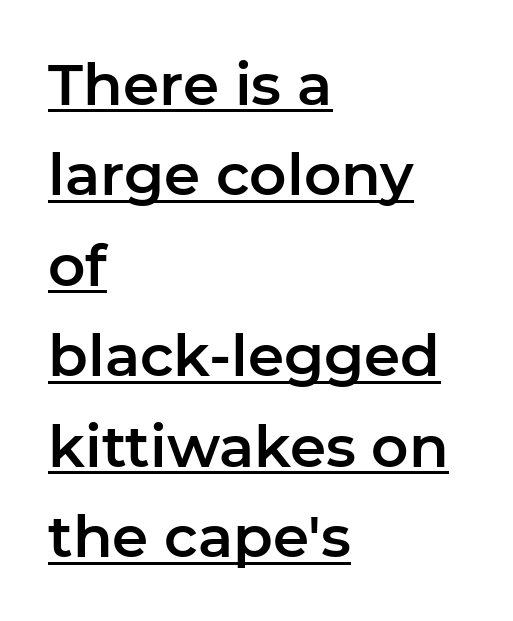
The image shows 58 px sans-serif type, upright; set left-aligned, normal line spacing (1.56x), normal letter spacing, underlined; low stroke contrast and a medium x-height.
